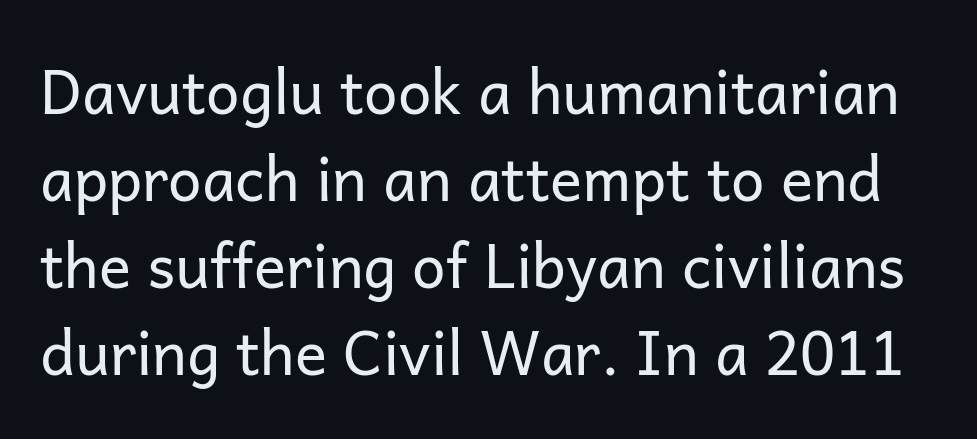
{"serif": "no", "italic": "no", "bold": "no", "weight": "regular", "width": "normal", "stroke_contrast": "low", "x_height": "medium", "monospaced": "no", "underline": "no", "line_spacing": "normal", "line_spacing_ratio": 1.45, "letter_spacing": "normal", "letter_spacing_em": 0.0, "glyph_px": 60}
